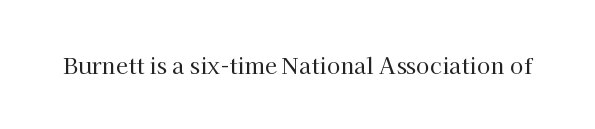
Q: Is the text bold? A: No.
Q: Is the text italic (slanted)? A: No, it is upright.
Q: Is the text underlined? A: No.
Q: Is the spacing between letters normal or unusually wide? A: Normal.
